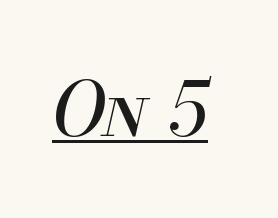
{"italic": "yes", "lean": "right", "slant_degrees": 13, "bold": "no", "weight": "regular", "width": "normal", "stroke_contrast": "medium", "x_height": "small", "monospaced": "no", "underline": "yes", "letter_spacing": "normal", "letter_spacing_em": 0.0, "glyph_px": 74}
